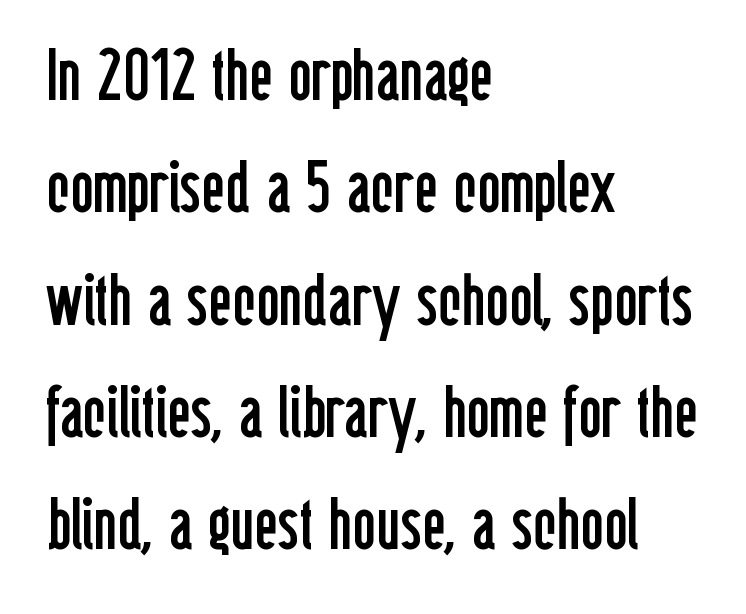
The image shows 72 px regular-weight, condensed sans-serif type, upright; set left-aligned, normal line spacing (1.56x), normal letter spacing, not underlined; low stroke contrast and a medium x-height.
